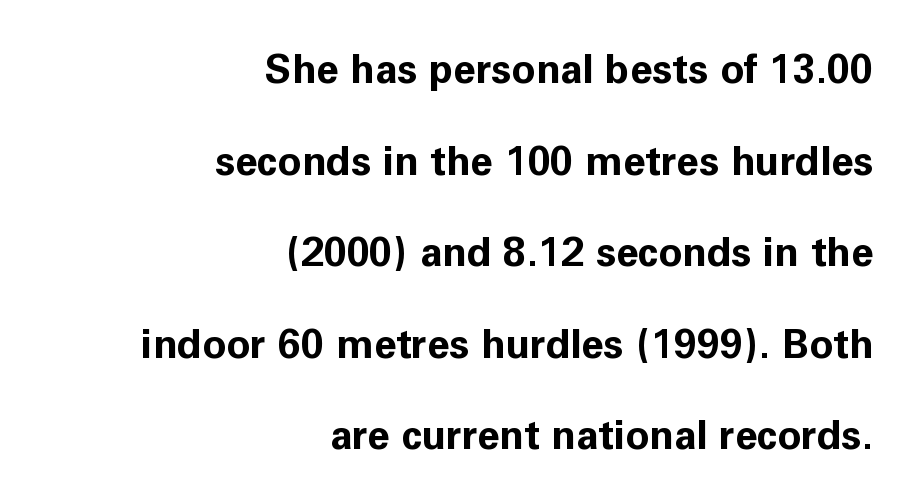
The image shows 40 px bold sans-serif type, upright; set right-aligned, loose line spacing (2.29x), normal letter spacing, not underlined; low stroke contrast and a medium x-height.
